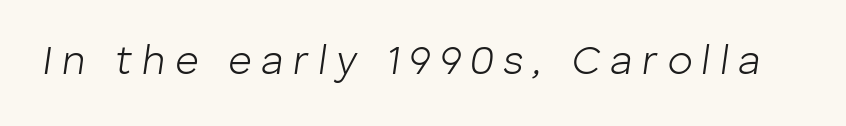
Q: Is the text bold? A: No.
Q: Is the text italic (slanted)? A: Yes, it leans right by about 8 degrees.
Q: Is the text underlined? A: No.
Q: Is the spacing between letters normal or unusually wide? A: Unusually wide.
Q: Width (condensed, normal, or wide)? A: Normal.
Q: Stroke contrast? A: Low.
Q: x-height? A: Medium.
Q: Monospaced? A: No.
